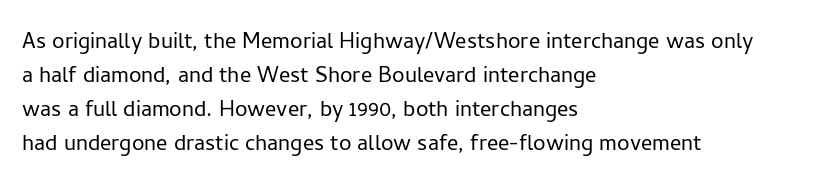
Q: Is the text bold? A: No.
Q: Is the text italic (slanted)? A: No, it is upright.
Q: Is the typeface a serif or a sans-serif typeface? A: Sans-serif.
Q: Is the text underlined? A: No.
Q: How is the paragraph aligned? A: Left-aligned.
Q: Is the spacing between letters normal or unusually wide? A: Normal.
Q: Width (condensed, normal, or wide)? A: Normal.
Q: Stroke contrast? A: Low.
Q: x-height? A: Medium.
Q: Monospaced? A: No.
